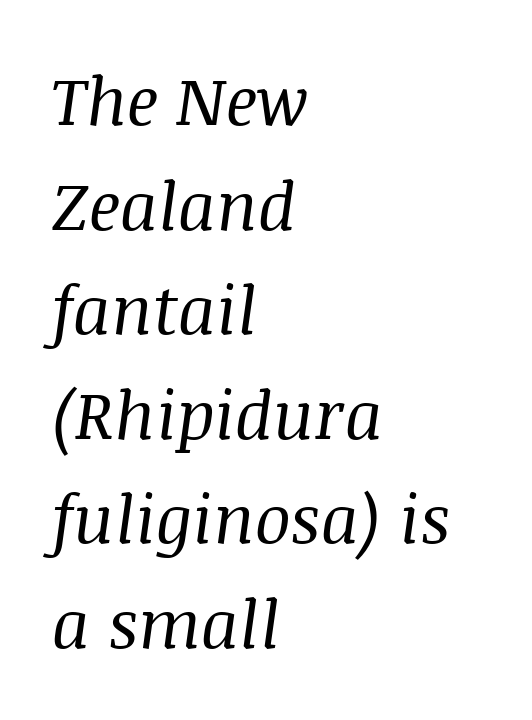
A serif font was chosen for this passage. Letters rest on an invisible, unmarked baseline. Horizontally, the lines are justified to the leading edge only. Is the type slanted? Yes — the strokes lean at a clear angle.
